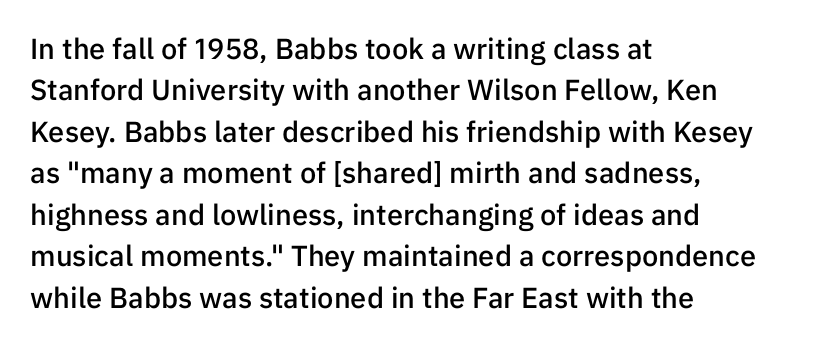
Q: Is the text bold? A: Semi-bold.
Q: Is the text italic (slanted)? A: No, it is upright.
Q: Is the typeface a serif or a sans-serif typeface? A: Sans-serif.
Q: Is the text underlined? A: No.
Q: How is the paragraph aligned? A: Left-aligned.
Q: Is the spacing between letters normal or unusually wide? A: Normal.
Q: Is the spacing between lines tight, normal or loose? A: Normal.
Q: Width (condensed, normal, or wide)? A: Normal.
Q: Stroke contrast? A: Low.
Q: x-height? A: Medium.
Q: Monospaced? A: No.
